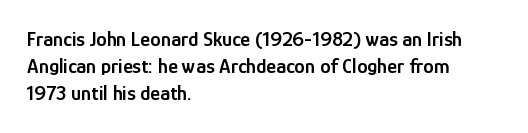
{"italic": "no", "bold": "semi", "underline": "no", "align": "left", "line_spacing": "normal", "line_spacing_ratio": 1.29, "letter_spacing": "normal", "letter_spacing_em": 0.0, "glyph_px": 21}
